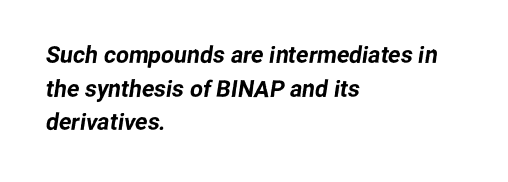
Q: Is the text underlined? A: No.
Q: How is the paragraph aligned? A: Left-aligned.
Q: Is the spacing between letters normal or unusually wide? A: Normal.
Q: Is the spacing between lines tight, normal or loose? A: Normal.
